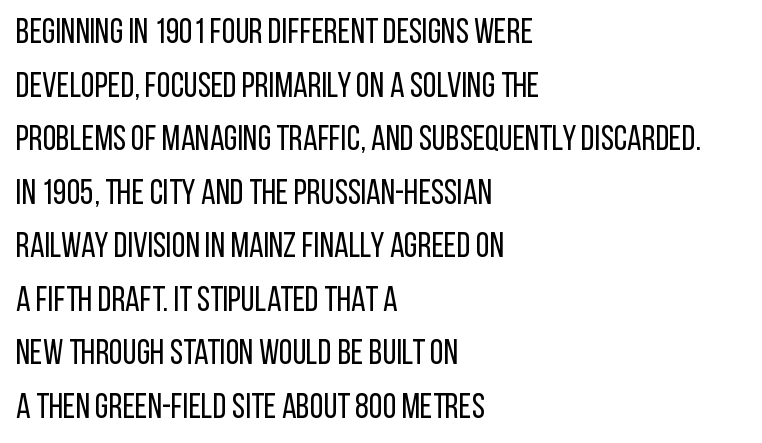
Q: Is the text bold? A: No.
Q: Is the text italic (slanted)? A: No, it is upright.
Q: Is the typeface a serif or a sans-serif typeface? A: Sans-serif.
Q: Is the text underlined? A: No.
Q: How is the paragraph aligned? A: Left-aligned.
Q: Is the spacing between letters normal or unusually wide? A: Normal.
Q: Is the spacing between lines tight, normal or loose? A: Normal.
Q: Width (condensed, normal, or wide)? A: Condensed.
Q: Stroke contrast? A: Low.
Q: x-height? A: Large.
Q: Monospaced? A: No.
